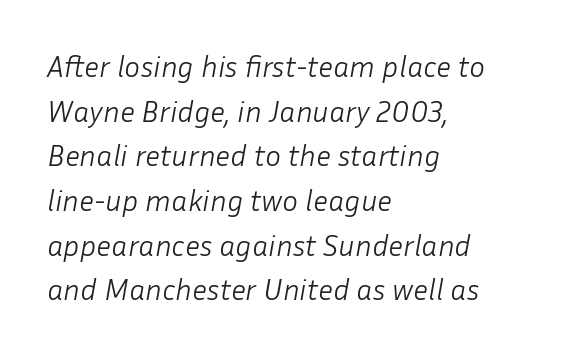
Each letter keeps its own natural width here, so spacing adapts to shape. A quiet, ordinary-to-light weight characterises the typeface. Does extra space separate the letters? No, they use regular spacing. Horizontal alignment here is leftward, the default for most running prose. A typesetter would call this leading conventional body-copy spacing. The whole block is typeset with a tilt.
